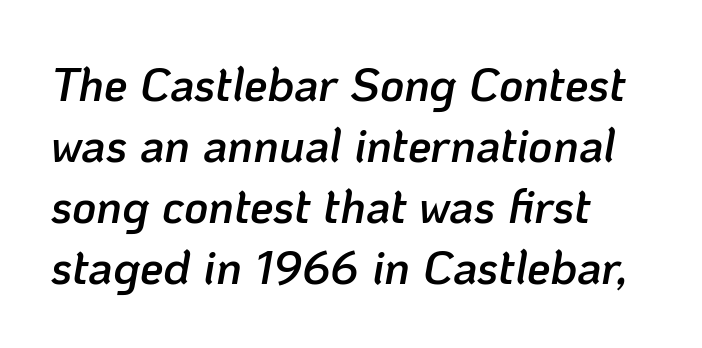
The image shows 47 px semibold type, italic (leaning right); set left-aligned, normal line spacing (1.3x), normal letter spacing, not underlined; low stroke contrast and a medium x-height.
